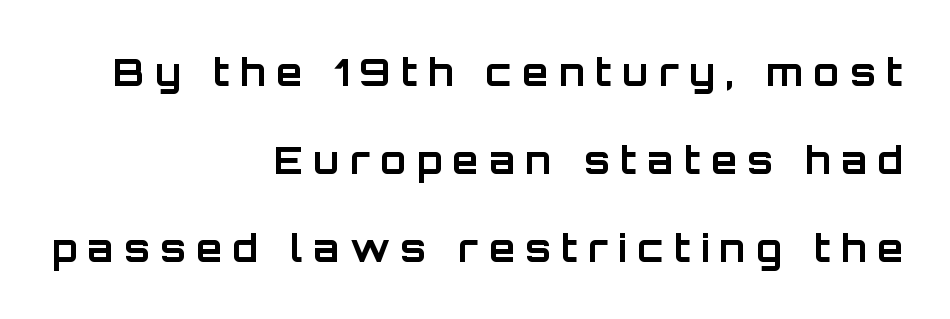
The image shows 38 px bold sans-serif type, upright; set right-aligned, loose line spacing (2.31x), unusually wide letter spacing (+0.27 em), not underlined; low stroke contrast and a large x-height.
